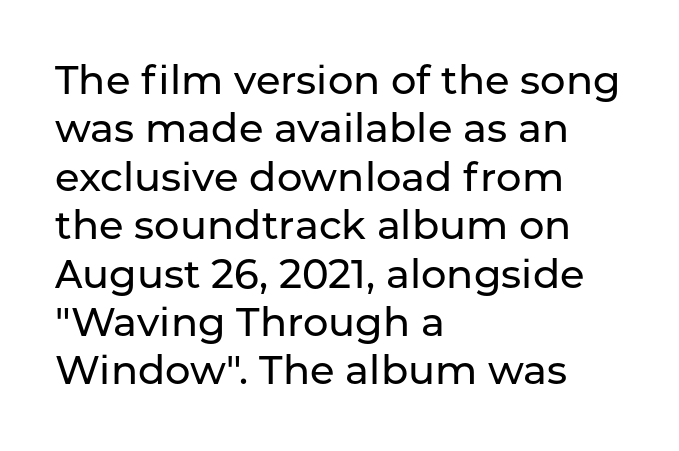
Q: Is the text italic (slanted)? A: No, it is upright.
Q: Is the typeface a serif or a sans-serif typeface? A: Sans-serif.
Q: Is the text underlined? A: No.
Q: How is the paragraph aligned? A: Left-aligned.
Q: Is the spacing between letters normal or unusually wide? A: Normal.
Q: Width (condensed, normal, or wide)? A: Normal.
Q: Stroke contrast? A: Low.
Q: x-height? A: Medium.
Q: Monospaced? A: No.
